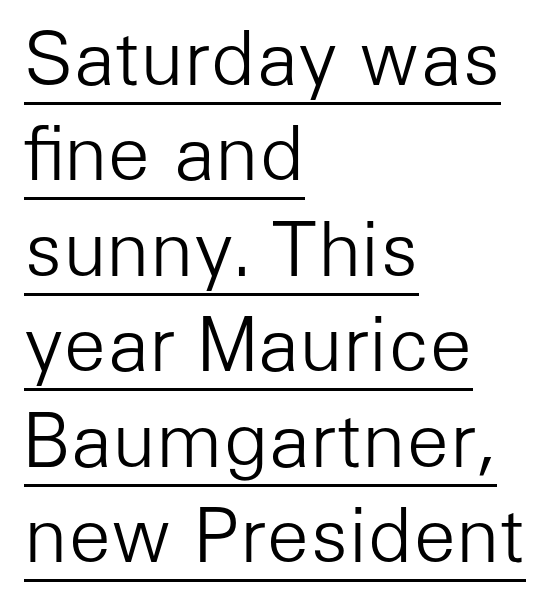
{"serif": "no", "italic": "no", "bold": "no", "weight": "light", "width": "normal", "stroke_contrast": "low", "x_height": "medium", "monospaced": "no", "underline": "yes", "align": "left", "line_spacing": "normal", "line_spacing_ratio": 1.29, "letter_spacing": "normal", "letter_spacing_em": 0.0, "glyph_px": 74}
